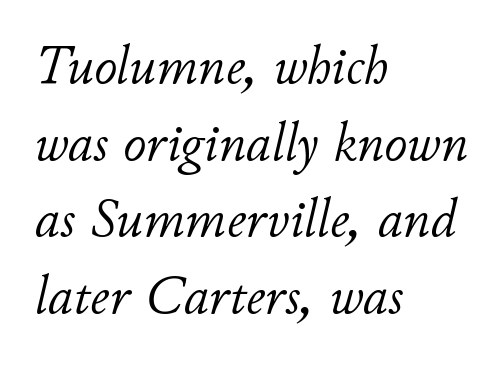
A typesetter would mark this as italic. On a weight scale, this lands at 450 or below. Here the designer chose a conventional face with non-uniform glyph widths. These lines stack with their left ends in a neat column. The gaps between neighbouring characters are ordinary and unremarkable. This sample keeps an unexceptional amount of space between lines.
